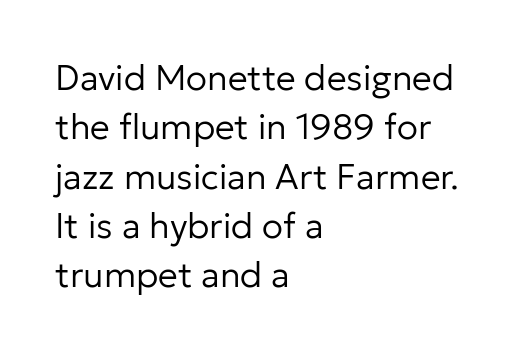
The image shows 35 px regular-weight sans-serif type, upright; set left-aligned, normal line spacing (1.41x), normal letter spacing, not underlined; low stroke contrast and a medium x-height.
